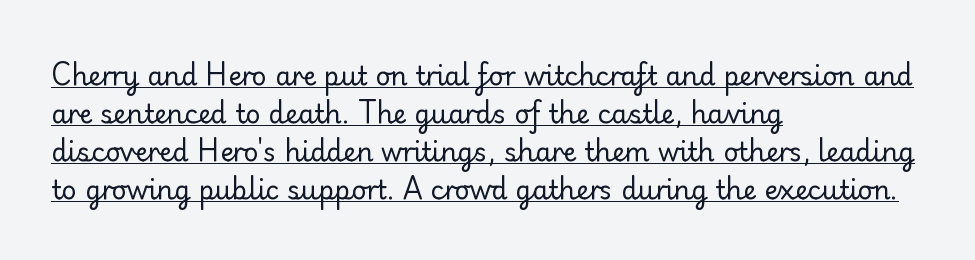
The characters are drawn with everyday or finer stroke widths. Reading down the block, your eye returns to a fixed left position each line. This rendering leaves character spacing at its baseline value. In designer terms, the underline attribute is active on this setting. Posture: straight, roman, zero tilt. The rendering uses a moderate line-height, typical for paragraphs.
